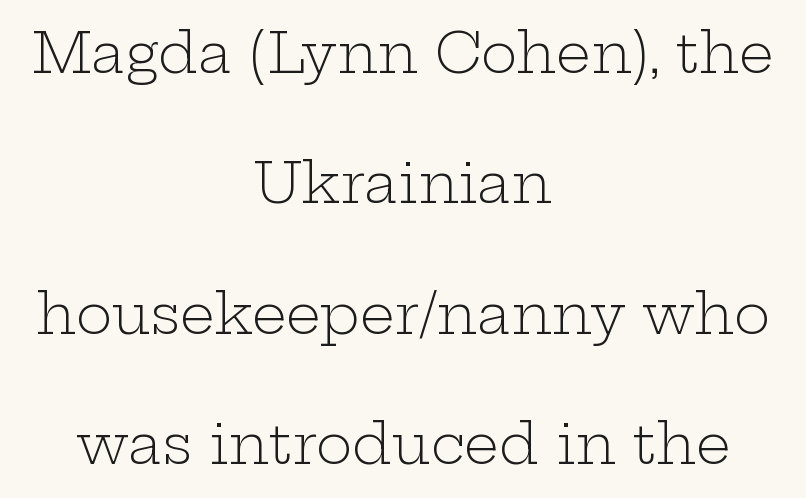
Little horizontal feet cap the strokes, marking this as serif type. Horizontally, the lines are justified to the midpoint only. The leading is generous, giving the passage an open texture. The tracking reads as untouched default to a designer's eye. Heaviness? Minimal to ordinary, like unemphasized prose.
